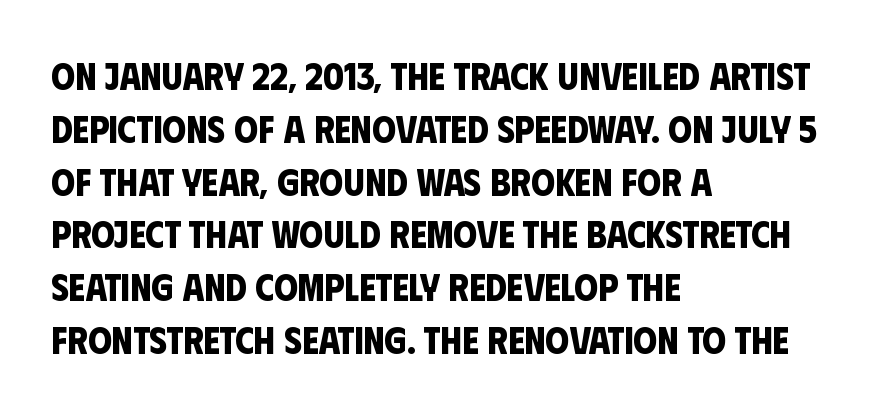
{"serif": "no", "bold": "yes", "weight": "bold", "width": "condensed", "stroke_contrast": "low", "x_height": "large", "monospaced": "no", "underline": "no", "align": "left", "line_spacing": "normal", "line_spacing_ratio": 1.39, "letter_spacing": "normal", "letter_spacing_em": 0.0, "glyph_px": 38}
